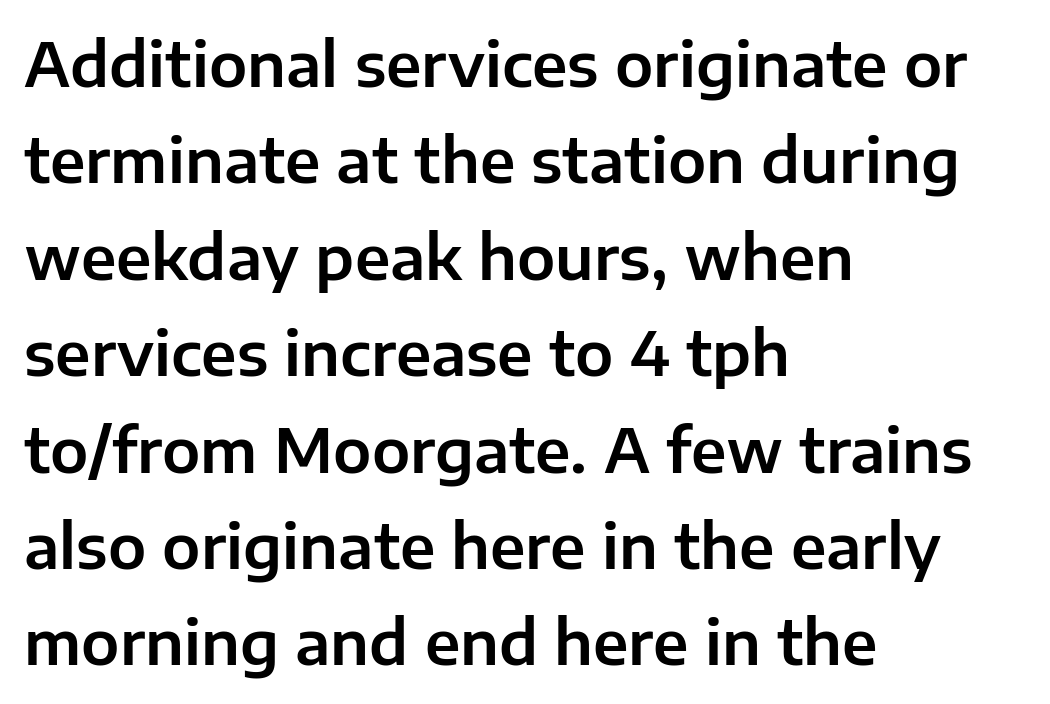
{"serif": "no", "italic": "no", "width": "normal", "stroke_contrast": "low", "x_height": "medium", "monospaced": "no", "underline": "no", "align": "left", "line_spacing": "normal", "line_spacing_ratio": 1.58, "letter_spacing": "normal", "letter_spacing_em": 0.0, "glyph_px": 61}
